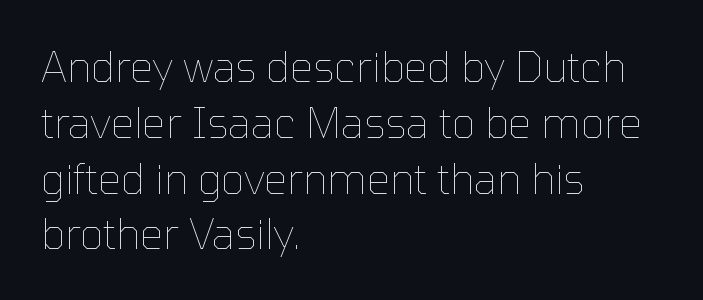
Q: Is the text bold? A: No.
Q: Is the text italic (slanted)? A: No, it is upright.
Q: Is the text underlined? A: No.
Q: How is the paragraph aligned? A: Left-aligned.
Q: Is the spacing between letters normal or unusually wide? A: Normal.
Q: Is the spacing between lines tight, normal or loose? A: Normal.
Q: Width (condensed, normal, or wide)? A: Normal.
Q: Stroke contrast? A: Low.
Q: x-height? A: Medium.
Q: Monospaced? A: No.
